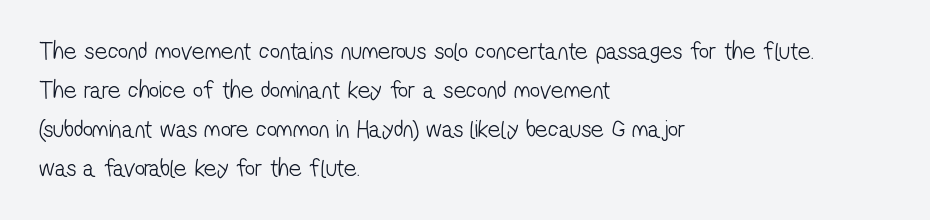
The image shows 25 px text type; set left-aligned, normal line spacing (1.56x), normal letter spacing, not underlined.
